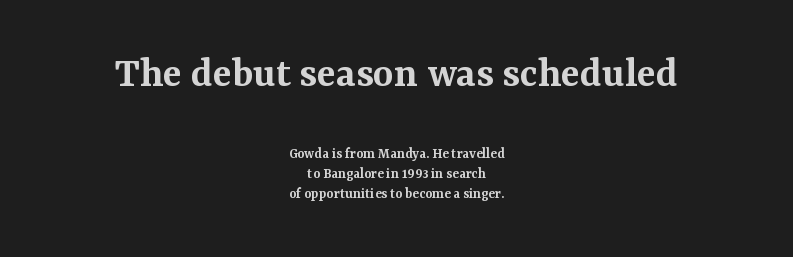
{"serif": "yes", "italic": "no", "bold": "semi", "weight": "semibold", "width": "normal", "stroke_contrast": "medium", "x_height": "medium", "monospaced": "no", "underline": "no", "align": "center", "line_spacing": "normal", "line_spacing_ratio": 1.34, "letter_spacing": "normal", "letter_spacing_em": 0.0, "larger_block": "first", "size_ratio": 2.93, "glyph_px": 44}
